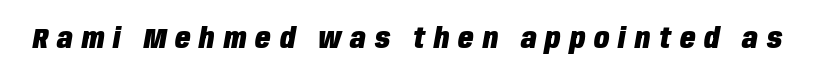
Q: Is the text bold? A: Yes.
Q: Is the text italic (slanted)? A: Yes, it leans right by about 10 degrees.
Q: Is the text underlined? A: No.
Q: Is the spacing between letters normal or unusually wide? A: Unusually wide.
Q: Width (condensed, normal, or wide)? A: Condensed.
Q: Stroke contrast? A: Low.
Q: x-height? A: Large.
Q: Monospaced? A: No.
